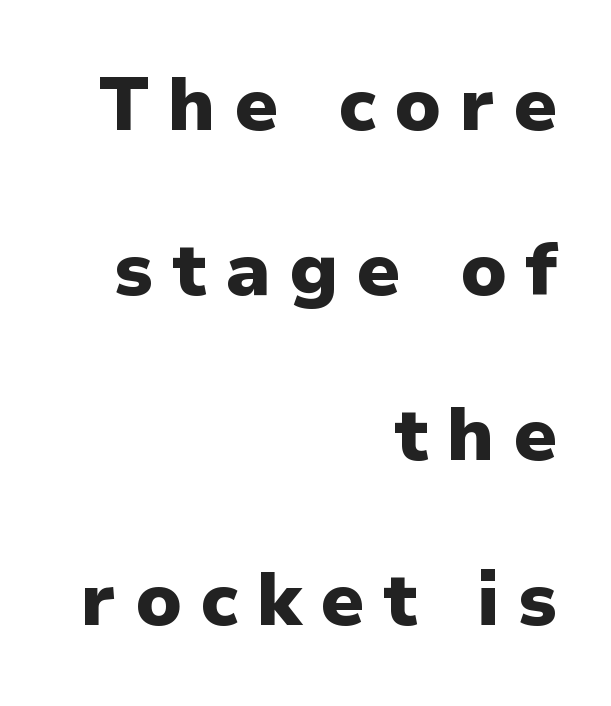
Q: Is the text bold? A: Yes.
Q: Is the text italic (slanted)? A: No, it is upright.
Q: Is the typeface a serif or a sans-serif typeface? A: Sans-serif.
Q: Is the text underlined? A: No.
Q: How is the paragraph aligned? A: Right-aligned.
Q: Is the spacing between letters normal or unusually wide? A: Unusually wide.
Q: Is the spacing between lines tight, normal or loose? A: Loose.
Q: Width (condensed, normal, or wide)? A: Normal.
Q: Stroke contrast? A: Low.
Q: x-height? A: Medium.
Q: Monospaced? A: No.
